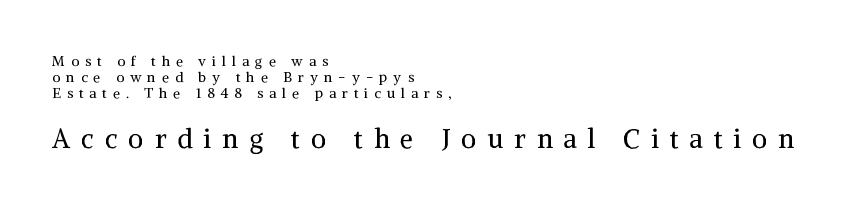
Summary of weight: not heavy and not bold. Character size in the trailing block exceeds that of the leading block. The ragged edge is on the right, which tells us the setting is flush left. Check under the words: just untouched page. It's the straight-up-and-down kind of type. There is plenty of visible air inserted between adjacent glyphs.
